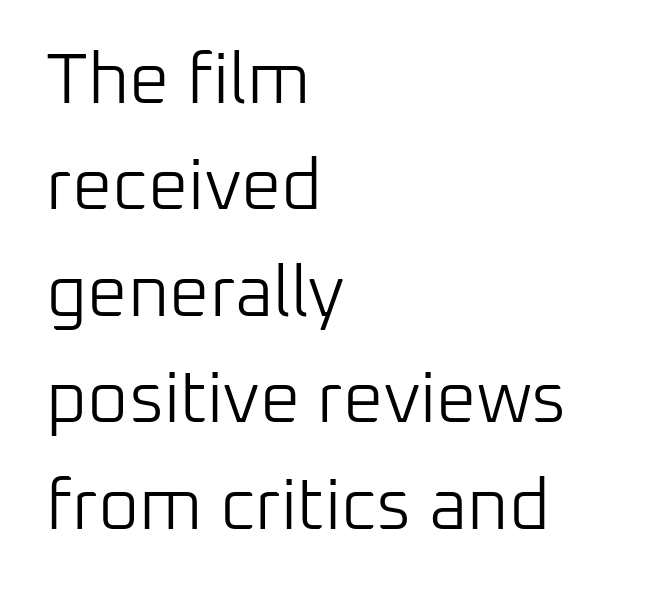
Characters follow at the spacing the type designer built in. A roman cut, with each character standing at attention. The text was rendered using a sans face with plain stroke endings. Proportional: the letters do not fall into vertical columns.
